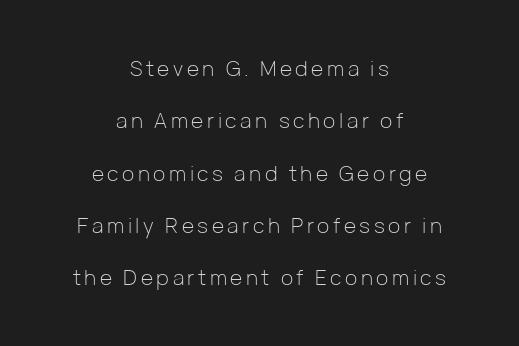
{"italic": "no", "bold": "no", "underline": "no", "align": "center", "line_spacing": "loose", "line_spacing_ratio": 2.49, "glyph_px": 21}
